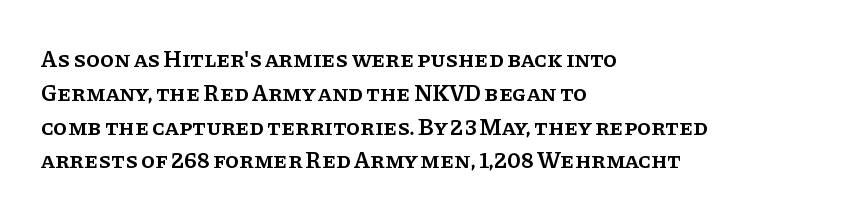
Q: Is the text bold? A: Semi-bold.
Q: Is the text italic (slanted)? A: No, it is upright.
Q: Is the text underlined? A: No.
Q: How is the paragraph aligned? A: Left-aligned.
Q: Is the spacing between letters normal or unusually wide? A: Normal.
Q: Is the spacing between lines tight, normal or loose? A: Normal.
